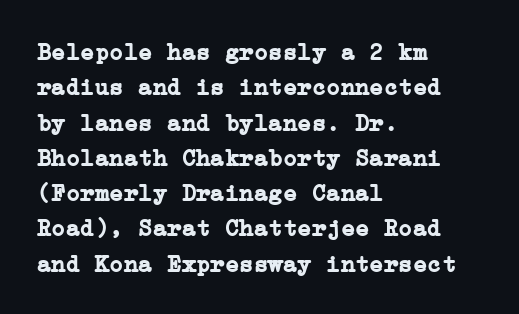
Q: Is the text bold? A: Yes.
Q: Is the text italic (slanted)? A: No, it is upright.
Q: Is the text underlined? A: No.
Q: How is the paragraph aligned? A: Left-aligned.
Q: Is the spacing between letters normal or unusually wide? A: Normal.
Q: Is the spacing between lines tight, normal or loose? A: Normal.
